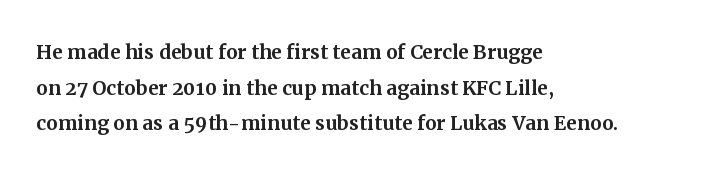
The image shows 26 px text type, upright; set left-aligned, normal line spacing (1.37x), normal letter spacing, not underlined.
